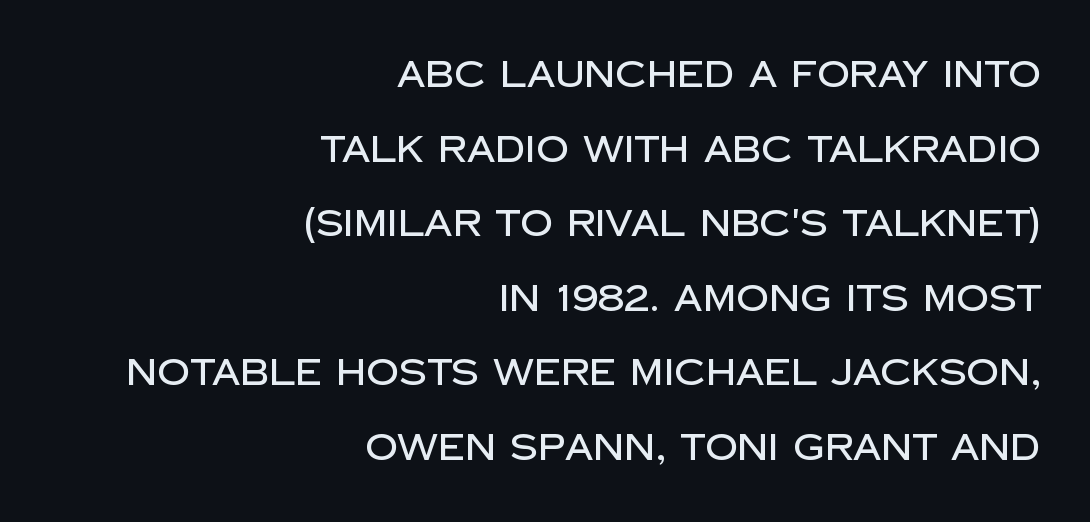
{"serif": "no", "italic": "no", "width": "normal", "stroke_contrast": "low", "x_height": "large", "monospaced": "no", "underline": "no", "align": "right", "line_spacing": "loose", "line_spacing_ratio": 2.07, "letter_spacing": "normal", "letter_spacing_em": 0.0, "glyph_px": 36}
